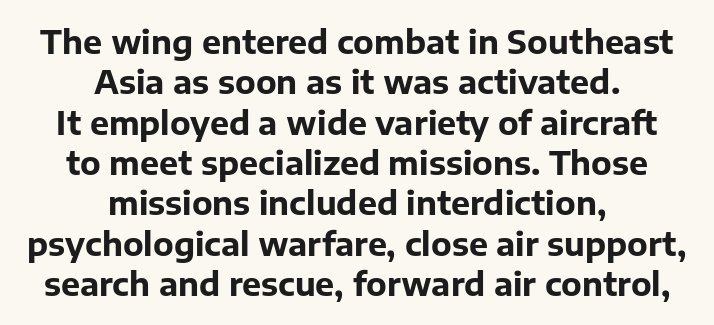
Q: Is the text bold? A: Yes.
Q: Is the text italic (slanted)? A: No, it is upright.
Q: Is the typeface a serif or a sans-serif typeface? A: Sans-serif.
Q: Is the text underlined? A: No.
Q: How is the paragraph aligned? A: Centered.
Q: Is the spacing between letters normal or unusually wide? A: Normal.
Q: Is the spacing between lines tight, normal or loose? A: Normal.
Q: Width (condensed, normal, or wide)? A: Normal.
Q: Stroke contrast? A: Low.
Q: x-height? A: Medium.
Q: Monospaced? A: No.
